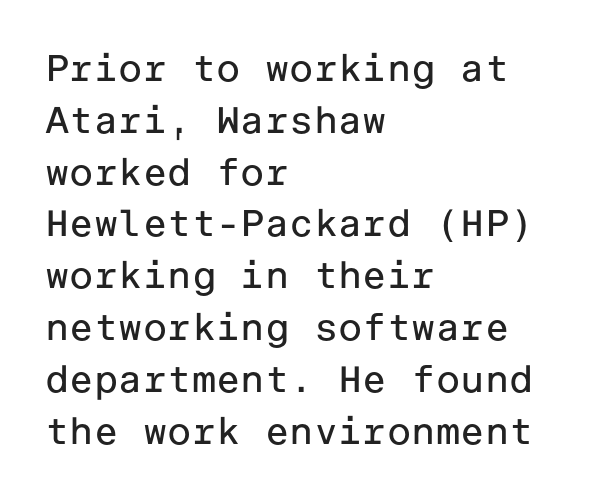
Q: Is the text bold? A: No.
Q: Is the text italic (slanted)? A: No, it is upright.
Q: Is the typeface a serif or a sans-serif typeface? A: Sans-serif.
Q: Is the text underlined? A: No.
Q: How is the paragraph aligned? A: Left-aligned.
Q: Is the spacing between letters normal or unusually wide? A: Normal.
Q: Is the spacing between lines tight, normal or loose? A: Normal.
Q: Width (condensed, normal, or wide)? A: Normal.
Q: Stroke contrast? A: Low.
Q: x-height? A: Medium.
